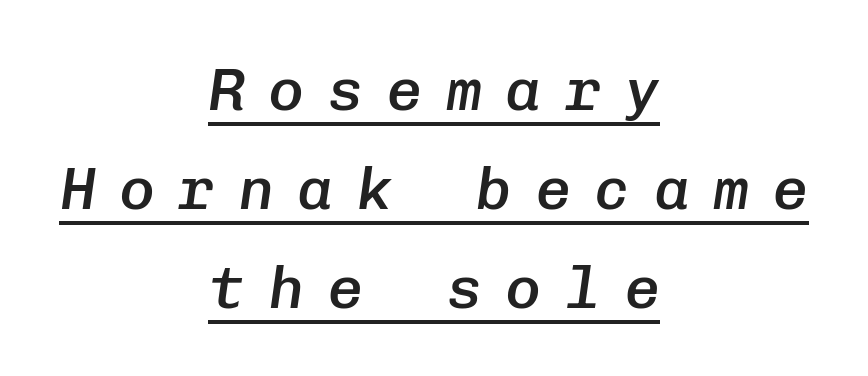
The image shows 60 px semibold type, italic (leaning right), monospaced; set centered, normal line spacing (1.65x), unusually wide letter spacing (+0.39 em), underlined; low stroke contrast and a medium x-height.
